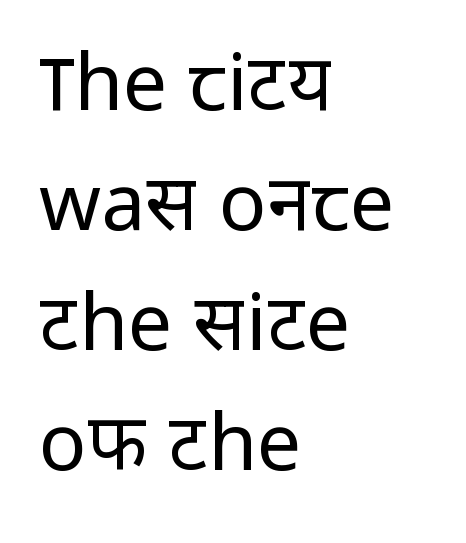
{"serif": "no", "italic": "no", "bold": "no", "weight": "regular", "width": "normal", "stroke_contrast": "low", "x_height": "medium", "monospaced": "no", "underline": "no", "align": "left", "line_spacing": "normal", "line_spacing_ratio": 1.52, "letter_spacing": "normal", "letter_spacing_em": 0.0, "glyph_px": 79}
